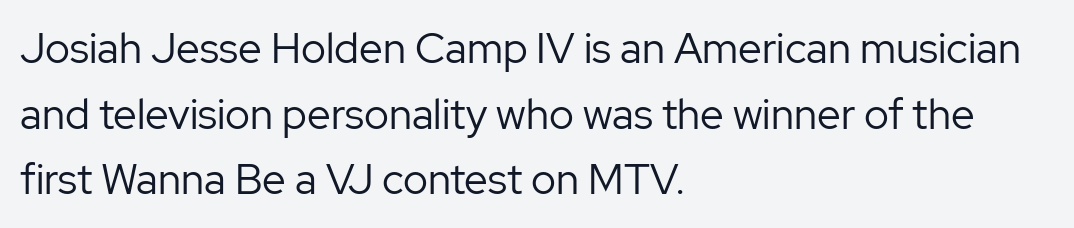
Q: Is the text bold? A: No.
Q: Is the text italic (slanted)? A: No, it is upright.
Q: Is the typeface a serif or a sans-serif typeface? A: Sans-serif.
Q: Is the text underlined? A: No.
Q: How is the paragraph aligned? A: Left-aligned.
Q: Is the spacing between letters normal or unusually wide? A: Normal.
Q: Is the spacing between lines tight, normal or loose? A: Normal.
Q: Width (condensed, normal, or wide)? A: Normal.
Q: Stroke contrast? A: Low.
Q: x-height? A: Medium.
Q: Monospaced? A: No.
